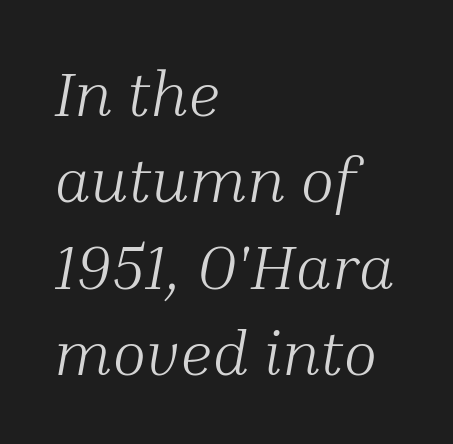
The image shows 63 px light serif type, italic (leaning right); set left-aligned, normal line spacing (1.37x), normal letter spacing, not underlined; medium stroke contrast and a medium x-height.
